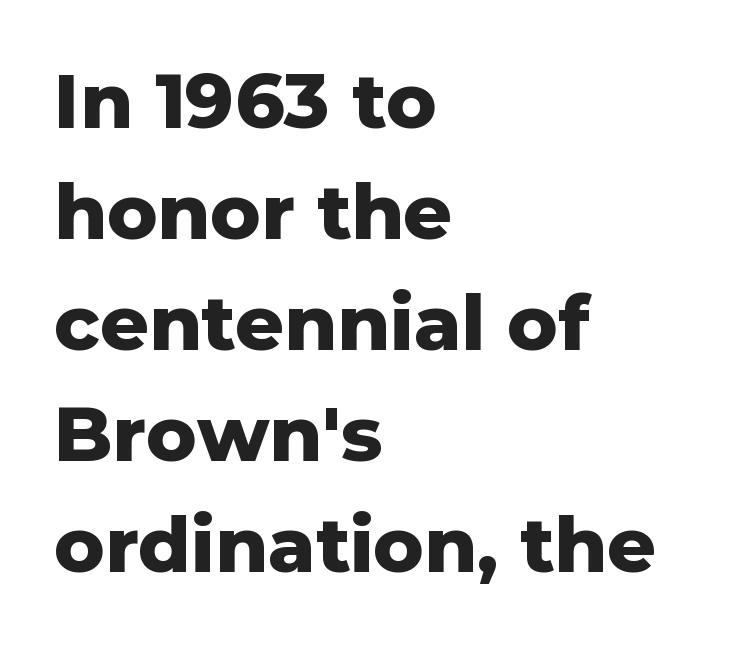
The foot of each line stays bare and open. Does the weight exceed regular? Yes, all the way to bold. Posture: upright roman. The type is set solid horizontally, with unmodified tracking. These lines stack with their left ends in a neat column. Regarding leading, the lines here are spaced in the standard way.
